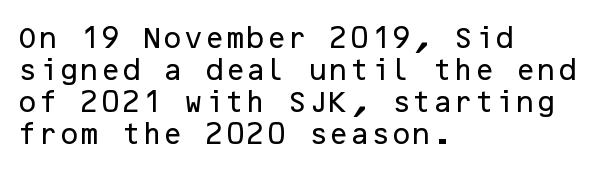
Q: Is the text italic (slanted)? A: No, it is upright.
Q: Is the text underlined? A: No.
Q: How is the paragraph aligned? A: Left-aligned.
Q: Is the spacing between letters normal or unusually wide? A: Normal.
Q: Is the spacing between lines tight, normal or loose? A: Normal.
